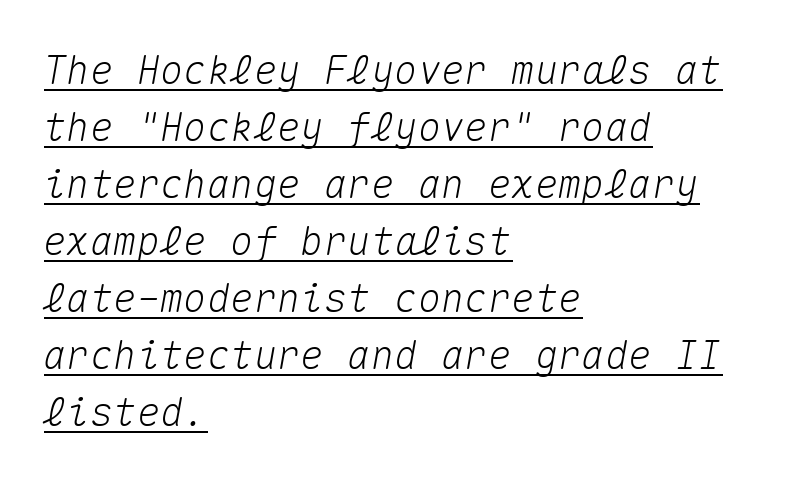
Q: Is the text italic (slanted)? A: Yes, it leans right by about 10 degrees.
Q: Is the text underlined? A: Yes.
Q: How is the paragraph aligned? A: Left-aligned.
Q: Is the spacing between letters normal or unusually wide? A: Normal.
Q: Is the spacing between lines tight, normal or loose? A: Normal.
Q: Width (condensed, normal, or wide)? A: Normal.
Q: Stroke contrast? A: Medium.
Q: x-height? A: Medium.
Q: Monospaced? A: Yes.
